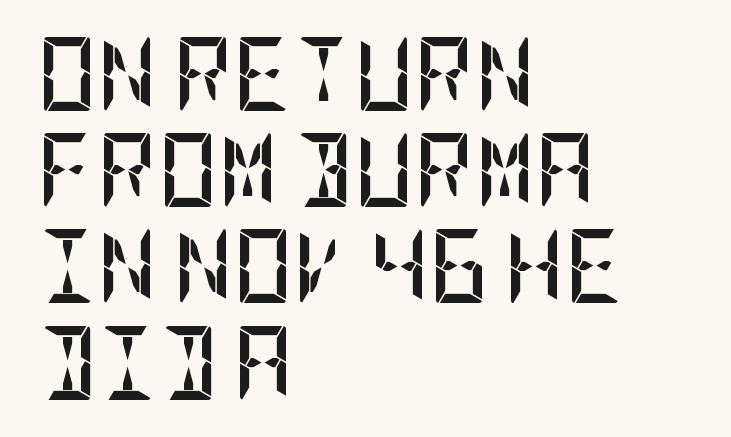
{"serif": "no", "italic": "no", "bold": "yes", "weight": "semibold", "width": "condensed", "stroke_contrast": "low", "x_height": "large", "underline": "no", "align": "left", "line_spacing": "normal", "line_spacing_ratio": 1.3, "letter_spacing": "normal", "letter_spacing_em": 0.0, "glyph_px": 74}
